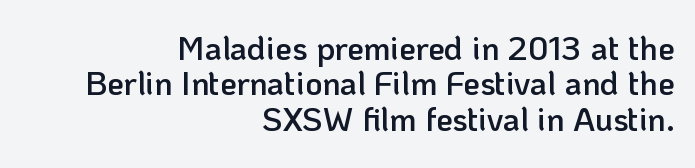
The designer went with a sans here, leaving each stem footless. Each new line begins almost immediately beneath the previous one. The typography opts for an upright posture over an oblique one. Each row of text sits above clean, open space. You could call the tracking neutral — neither tight nor loose. The passage shown is typed in a proportional face where columns would drift.
